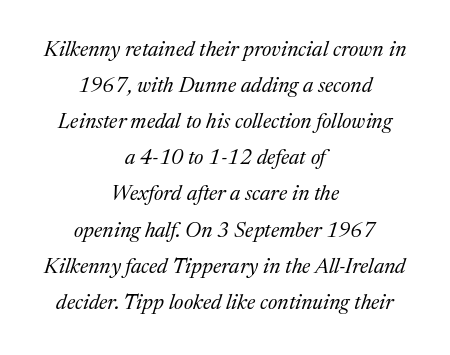
The image shows 21 px text type, italic (leaning right); set centered, line spacing 1.72x, normal letter spacing, not underlined.
